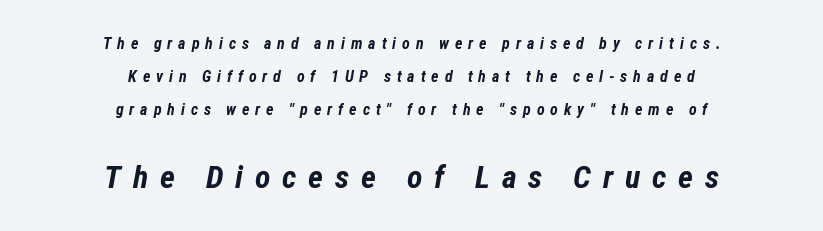
The leading is generous, giving the passage an open texture. The gap between lines stays unmarked. Think of a printed novel: that variable character pitch is what you see here. You'd pick this weight for a headline — it's a proper bold. Someone cranked the tracking dial way up on this one. Every row of glyphs is offset so its center matches the block's center.
